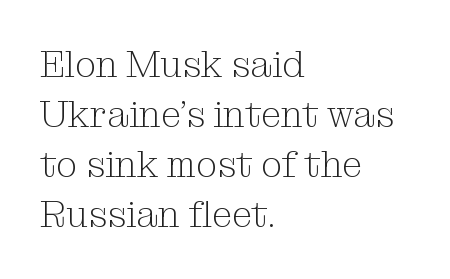
The image shows 37 px light serif type, upright; set left-aligned, normal line spacing (1.35x), normal letter spacing, not underlined; medium stroke contrast and a medium x-height.
